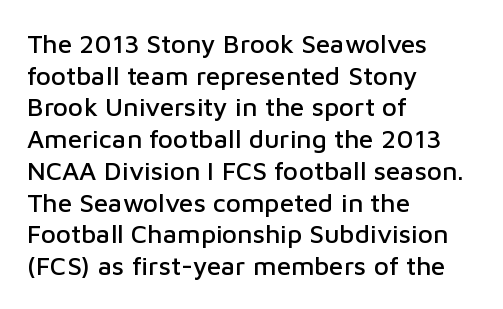
{"italic": "no", "underline": "no", "align": "left", "line_spacing_ratio": 1.22, "letter_spacing": "normal", "letter_spacing_em": 0.0, "glyph_px": 26}
